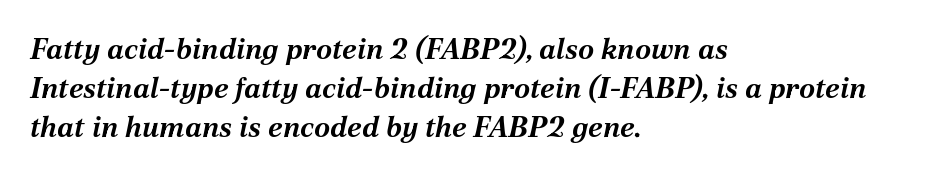
How are the letters spaced? Ordinarily, with no added tracking. Each letter keeps its own natural width here, so spacing adapts to shape. Bold? Absolutely — the strokes are thick and heavy. Interline gaps are of average width in this sample.
